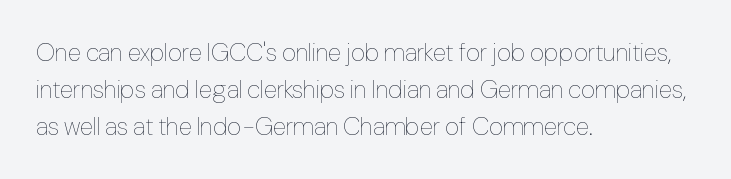
Q: Is the text bold? A: No.
Q: Is the text italic (slanted)? A: No, it is upright.
Q: Is the text underlined? A: No.
Q: How is the paragraph aligned? A: Left-aligned.
Q: Is the spacing between letters normal or unusually wide? A: Normal.
Q: Is the spacing between lines tight, normal or loose? A: Normal.
